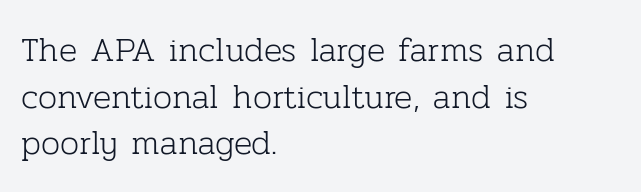
Q: Is the text bold? A: No.
Q: Is the text italic (slanted)? A: No, it is upright.
Q: Is the typeface a serif or a sans-serif typeface? A: Serif.
Q: Is the text underlined? A: No.
Q: How is the paragraph aligned? A: Left-aligned.
Q: Is the spacing between letters normal or unusually wide? A: Normal.
Q: Is the spacing between lines tight, normal or loose? A: Normal.
Q: Width (condensed, normal, or wide)? A: Normal.
Q: Stroke contrast? A: Low.
Q: x-height? A: Medium.
Q: Monospaced? A: No.
